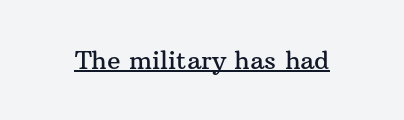
The image shows 25 px text type, upright; set normal letter spacing, underlined.
